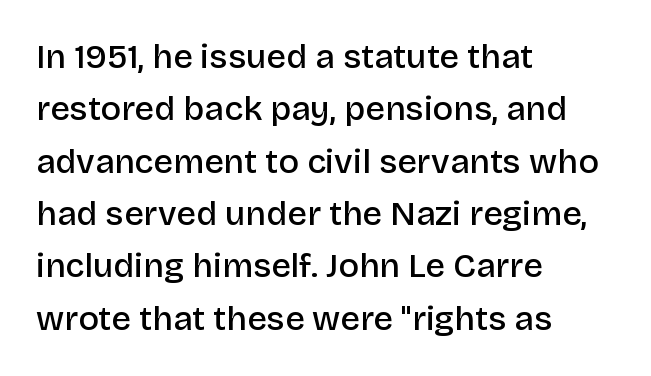
The lines in this sample share a left origin and differ only in where they stop. Spacing verdict: proportional, widths tailored to each character. Regarding serifs, this sample does without them. Check the space under the baseline: it is left empty. Is the type bold? Partly — it's a semibold, heavier than regular but not fully bold.
